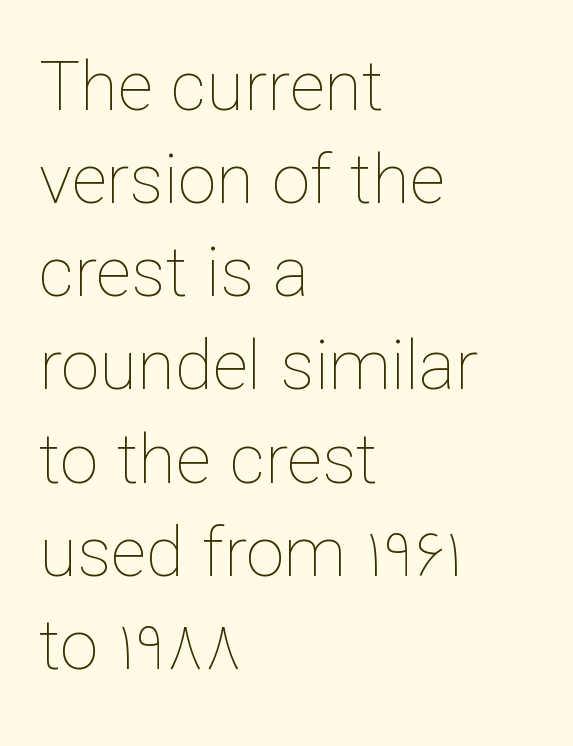
The image shows 69 px thin type, upright; set left-aligned, normal line spacing (1.35x), normal letter spacing, not underlined; low stroke contrast and a medium x-height.
